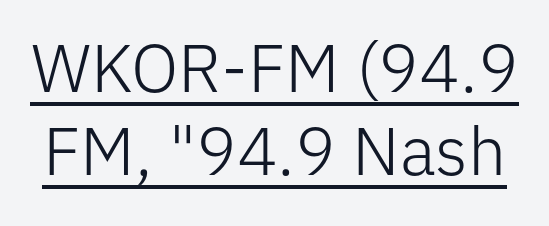
{"serif": "no", "italic": "no", "bold": "no", "weight": "light", "width": "normal", "stroke_contrast": "low", "x_height": "medium", "monospaced": "no", "underline": "yes", "line_spacing_ratio": 1.22, "letter_spacing": "normal", "letter_spacing_em": 0.0, "glyph_px": 68}
